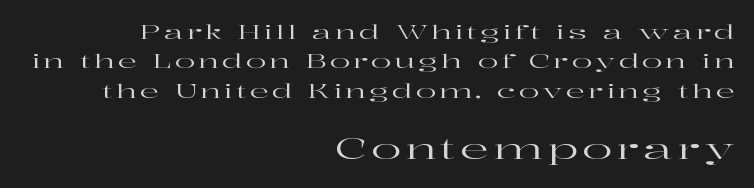
Q: Is the text italic (slanted)? A: No, it is upright.
Q: Is the typeface a serif or a sans-serif typeface? A: Serif.
Q: Is the text underlined? A: No.
Q: How is the paragraph aligned? A: Right-aligned.
Q: Is the spacing between lines tight, normal or loose? A: Normal.
Q: Which block of text is set in a larger size, the first (top) or the second (bottom)? A: The second (bottom) one.
Q: Width (condensed, normal, or wide)? A: Wide.
Q: Stroke contrast? A: High.
Q: x-height? A: Medium.
Q: Monospaced? A: No.
